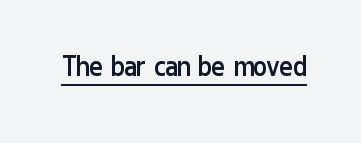
Q: Is the text bold? A: No.
Q: Is the text italic (slanted)? A: No, it is upright.
Q: Is the typeface a serif or a sans-serif typeface? A: Sans-serif.
Q: Is the text underlined? A: Yes.
Q: Is the spacing between letters normal or unusually wide? A: Normal.
Q: Width (condensed, normal, or wide)? A: Condensed.
Q: Stroke contrast? A: Low.
Q: x-height? A: Medium.
Q: Monospaced? A: No.
